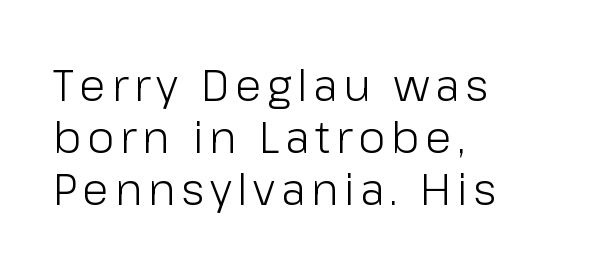
A typesetter would call this proportional, since set widths differ per character. Unmarked baselines from the first word to the last. Italic: no, the glyphs are upright roman. The type family on display is of the sans-serif kind. Bold? No — there's no thickening of the strokes.
